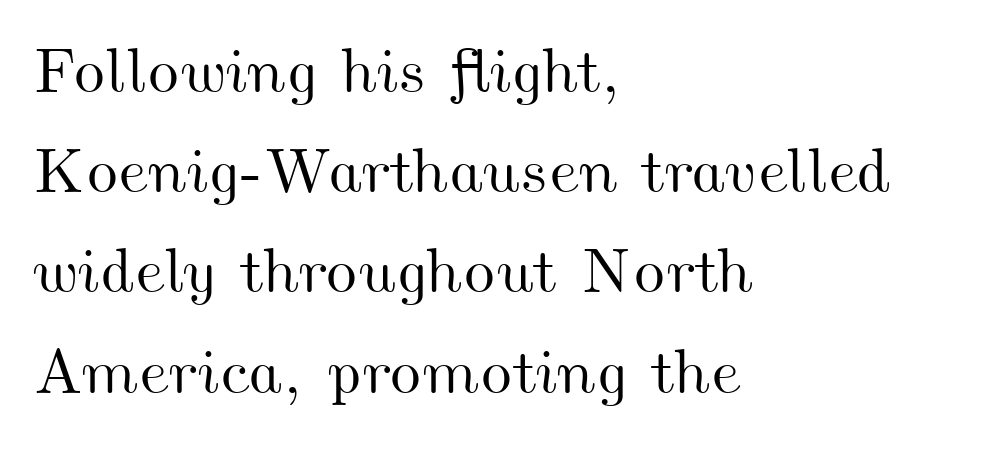
Q: Is the text underlined? A: No.
Q: How is the paragraph aligned? A: Left-aligned.
Q: Is the spacing between letters normal or unusually wide? A: Normal.
Q: Is the spacing between lines tight, normal or loose? A: Normal.
Q: Width (condensed, normal, or wide)? A: Wide.
Q: Stroke contrast? A: Medium.
Q: x-height? A: Small.
Q: Monospaced? A: No.
